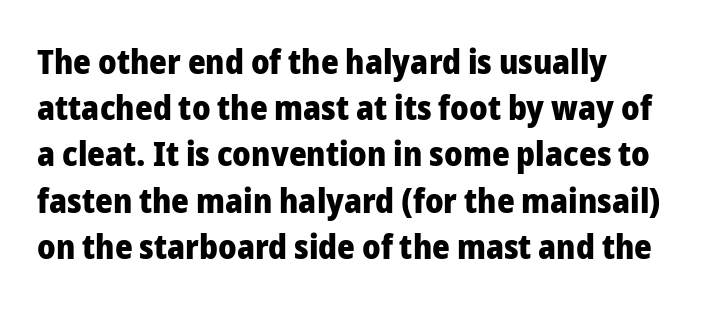
{"serif": "no", "italic": "no", "bold": "yes", "weight": "heavy", "width": "normal", "stroke_contrast": "low", "x_height": "medium", "monospaced": "no", "underline": "no", "line_spacing": "normal", "line_spacing_ratio": 1.36, "letter_spacing": "normal", "letter_spacing_em": 0.0, "glyph_px": 34}
